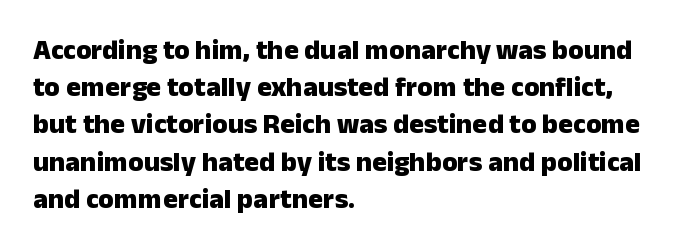
{"serif": "no", "italic": "no", "bold": "yes", "weight": "heavy", "width": "normal", "stroke_contrast": "low", "x_height": "medium", "monospaced": "no", "underline": "no", "align": "left", "line_spacing": "normal", "line_spacing_ratio": 1.33, "letter_spacing": "normal", "letter_spacing_em": 0.0, "glyph_px": 28}
